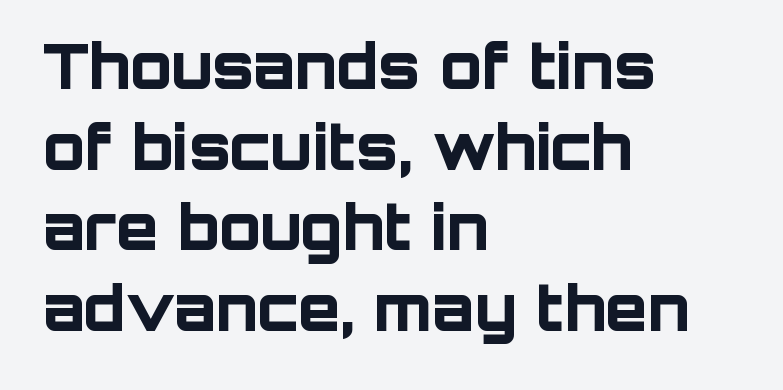
{"serif": "no", "italic": "no", "bold": "yes", "weight": "bold", "width": "normal", "stroke_contrast": "low", "x_height": "large", "monospaced": "no", "underline": "no", "align": "left", "line_spacing": "normal", "line_spacing_ratio": 1.32, "letter_spacing": "normal", "letter_spacing_em": 0.0, "glyph_px": 61}
